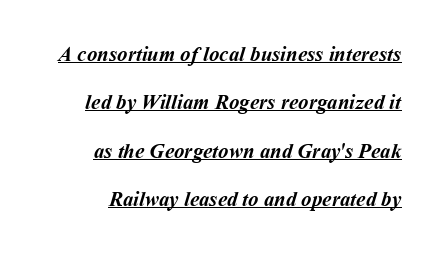
Q: Is the text bold? A: Yes.
Q: Is the text underlined? A: Yes.
Q: Is the spacing between letters normal or unusually wide? A: Normal.
Q: Is the spacing between lines tight, normal or loose? A: Loose.
